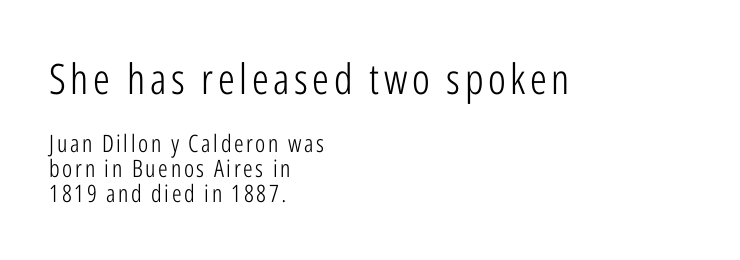
{"serif": "no", "italic": "no", "bold": "no", "weight": "light", "width": "condensed", "stroke_contrast": "low", "x_height": "medium", "monospaced": "no", "underline": "no", "align": "left", "line_spacing": "tight", "line_spacing_ratio": 1.04, "larger_block": "first", "size_ratio": 1.75, "glyph_px": 42}
